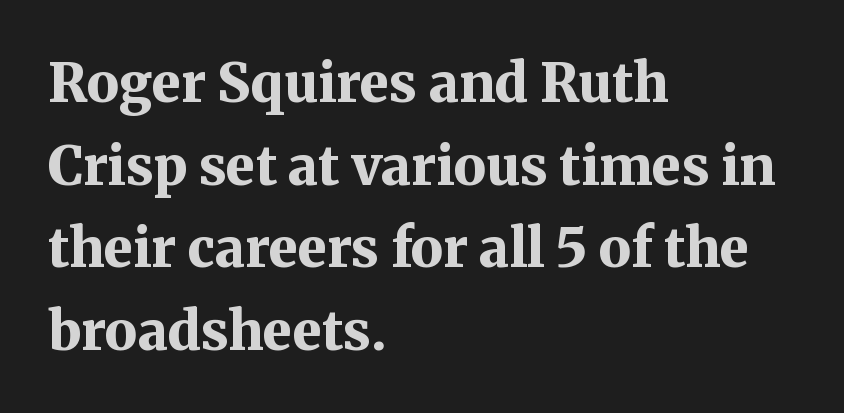
The image shows 54 px bold serif type, upright; set left-aligned, normal line spacing (1.53x), normal letter spacing, not underlined; medium stroke contrast and a medium x-height.
